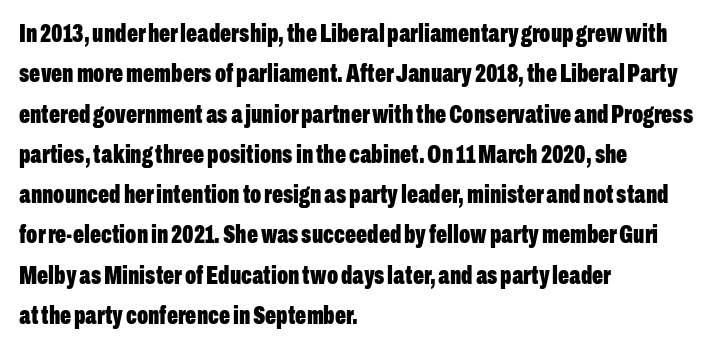
The image shows 26 px bold type, upright; set left-aligned, normal line spacing (1.55x), normal letter spacing, not underlined.
